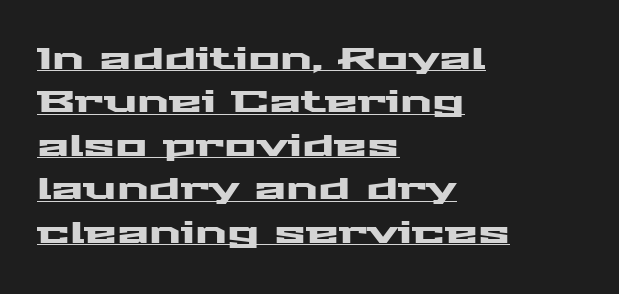
{"serif": "no", "italic": "no", "width": "wide", "stroke_contrast": "medium", "x_height": "medium", "monospaced": "no", "underline": "yes", "align": "left", "line_spacing": "normal", "line_spacing_ratio": 1.45, "letter_spacing": "normal", "letter_spacing_em": 0.0, "glyph_px": 30}
